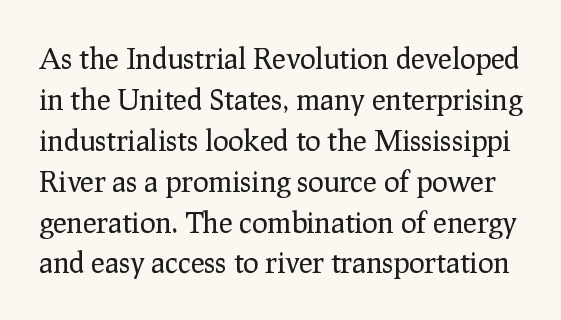
{"serif": "yes", "italic": "no", "bold": "no", "weight": "regular", "width": "normal", "stroke_contrast": "low", "x_height": "medium", "monospaced": "no", "underline": "no", "line_spacing": "normal", "line_spacing_ratio": 1.41, "letter_spacing": "normal", "letter_spacing_em": 0.0, "glyph_px": 29}
